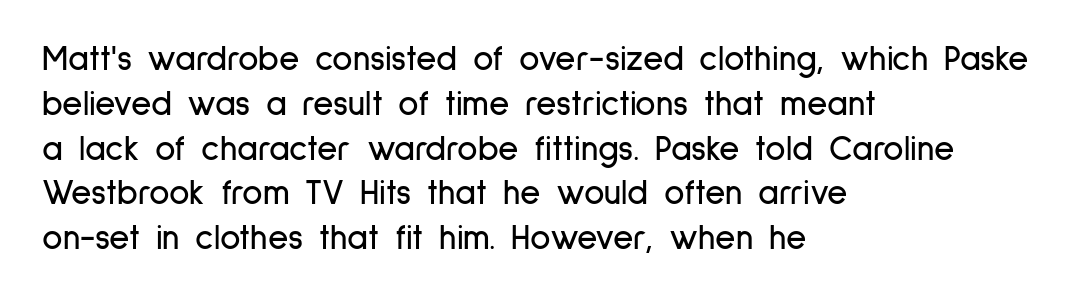
Check under the words: just untouched page. The letters carry no serifs — their stems end cleanly without finishing strokes. A student would call this left alignment; a typographer would say flush left, rag right. Does the lettering tilt? It doesn't — this is upright. Nobody touched the tracking dial on this one. The letters advance in unequal steps, a hallmark of proportional type.
